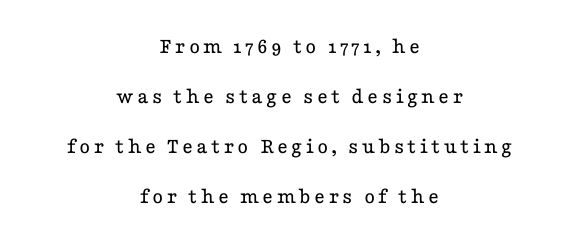
Q: Is the text bold? A: No.
Q: Is the text italic (slanted)? A: No, it is upright.
Q: Is the text underlined? A: No.
Q: How is the paragraph aligned? A: Centered.
Q: Is the spacing between lines tight, normal or loose? A: Loose.
